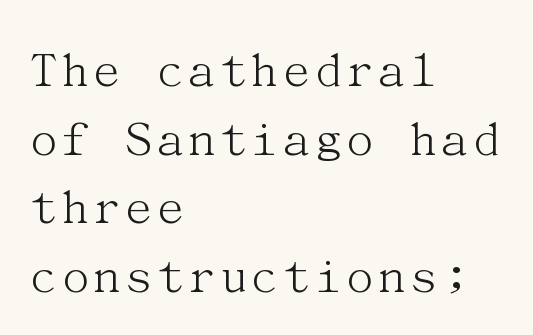
The image shows 54 px light serif type, upright; set left-aligned, normal line spacing (1.27x), normal letter spacing, not underlined; medium stroke contrast and a medium x-height.
